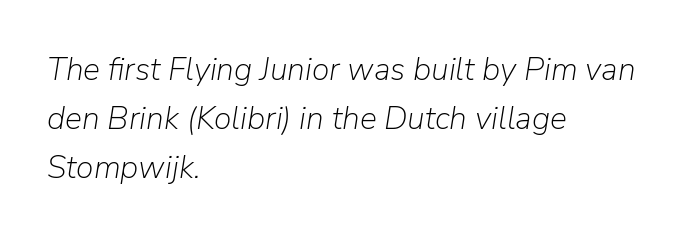
The face used here is rendered with its standard letterfit. The lines are quadded left. Think of a printed novel: that variable character pitch is what you see here. The designer left line spacing at the default. Italic: yes, the glyphs are oblique.
